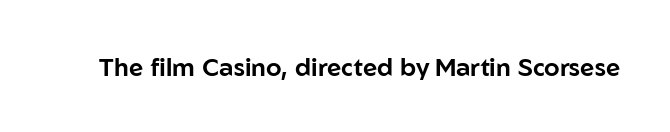
The image shows 25 px text type, upright; set normal letter spacing, not underlined.
